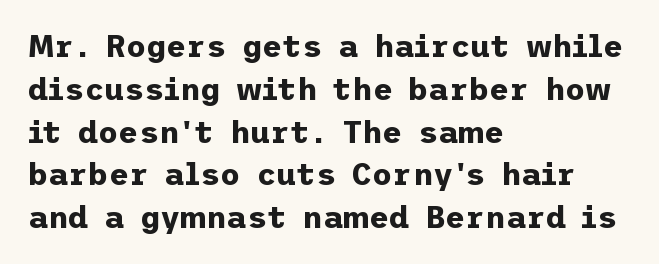
{"serif": "no", "italic": "no", "bold": "yes", "weight": "bold", "width": "normal", "stroke_contrast": "low", "x_height": "medium", "underline": "no", "align": "left", "line_spacing": "normal", "line_spacing_ratio": 1.38, "letter_spacing": "normal", "letter_spacing_em": 0.0, "glyph_px": 31}
